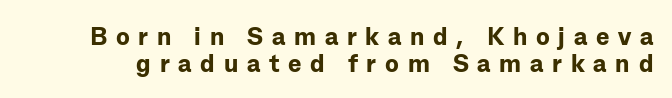
Q: Is the text bold? A: Yes.
Q: Is the text italic (slanted)? A: No, it is upright.
Q: Is the text underlined? A: No.
Q: Is the spacing between letters normal or unusually wide? A: Unusually wide.
Q: Is the spacing between lines tight, normal or loose? A: Tight.
